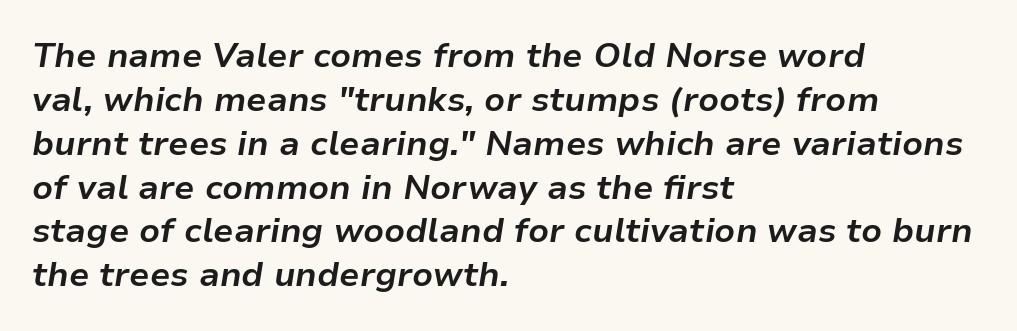
The image shows 34 px bold type, italic (leaning right); set left-aligned, normal line spacing (1.29x), normal letter spacing, not underlined; low stroke contrast and a medium x-height.
